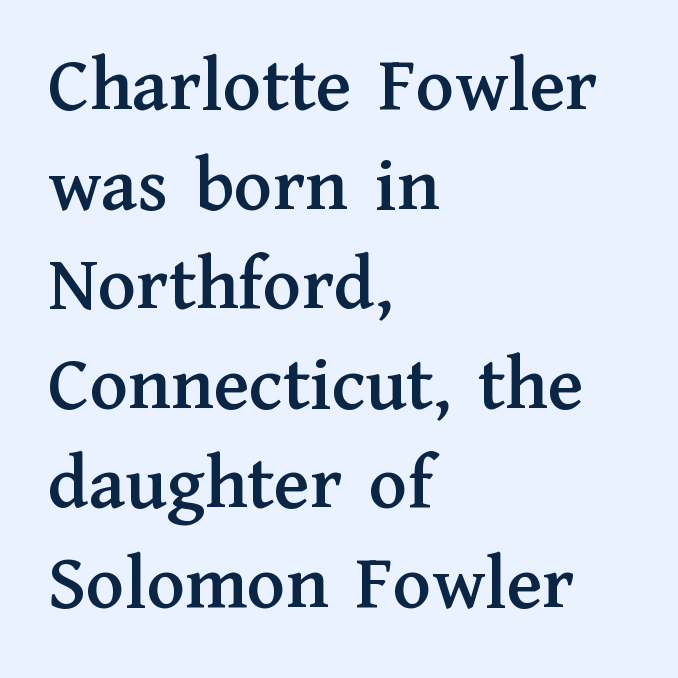
Short note: letters normally spaced. Here the designer chose a conventional face with non-uniform glyph widths. The passage shown is typeset with a serif family. This sample uses an upright cut, with every glyph sitting square on the baseline. Casual observation: everything's shoved over to the left. Glance below the letters and you will spot only blank space.
